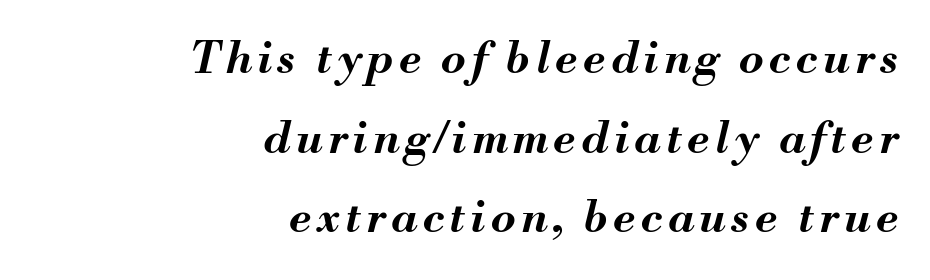
{"italic": "yes", "lean": "right", "slant_degrees": 13, "bold": "yes", "weight": "bold", "width": "normal", "stroke_contrast": "medium", "x_height": "small", "monospaced": "no", "underline": "no", "align": "right", "line_spacing_ratio": 1.81, "glyph_px": 44}
